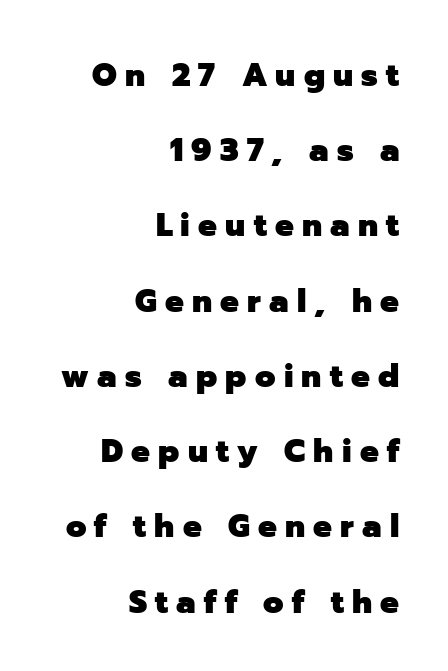
{"serif": "no", "italic": "no", "bold": "yes", "weight": "heavy", "width": "normal", "stroke_contrast": "low", "x_height": "medium", "monospaced": "no", "underline": "no", "align": "right", "line_spacing": "loose", "line_spacing_ratio": 2.28, "letter_spacing": "wide", "letter_spacing_em": 0.25, "glyph_px": 33}
